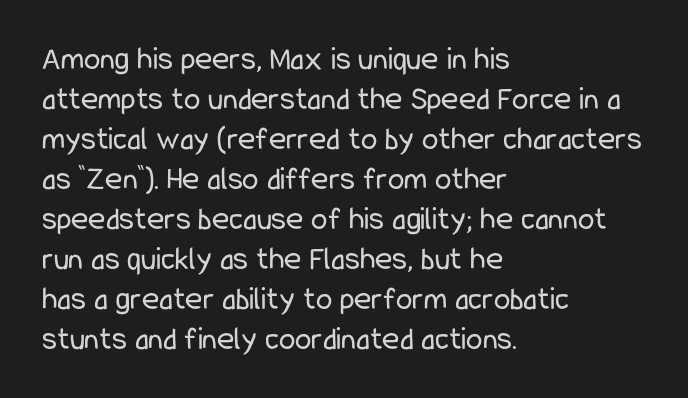
{"serif": "no", "italic": "no", "bold": "no", "weight": "regular", "width": "condensed", "stroke_contrast": "low", "x_height": "medium", "monospaced": "no", "underline": "no", "align": "left", "line_spacing_ratio": 1.21, "letter_spacing": "normal", "letter_spacing_em": 0.0, "glyph_px": 33}
